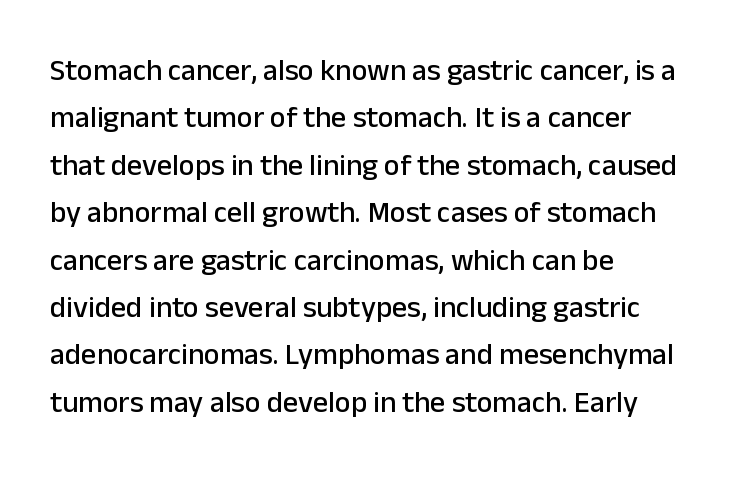
Descenders hang freely into open space. The letters advance in unequal steps, a hallmark of proportional type. A typesetter would call this leading conventional body-copy spacing. Style check: upright.
